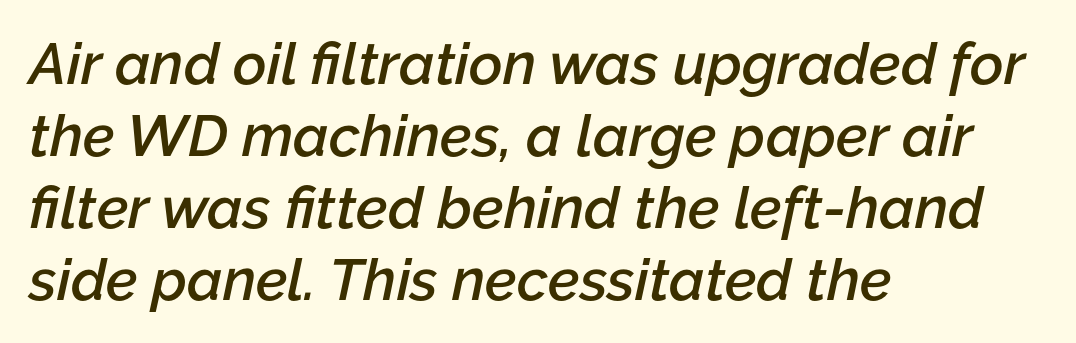
Q: Is the text bold? A: Semi-bold.
Q: Is the text italic (slanted)? A: Yes, it leans right by about 12 degrees.
Q: Is the text underlined? A: No.
Q: How is the paragraph aligned? A: Left-aligned.
Q: Is the spacing between letters normal or unusually wide? A: Normal.
Q: Width (condensed, normal, or wide)? A: Normal.
Q: Stroke contrast? A: Low.
Q: x-height? A: Medium.
Q: Monospaced? A: No.
